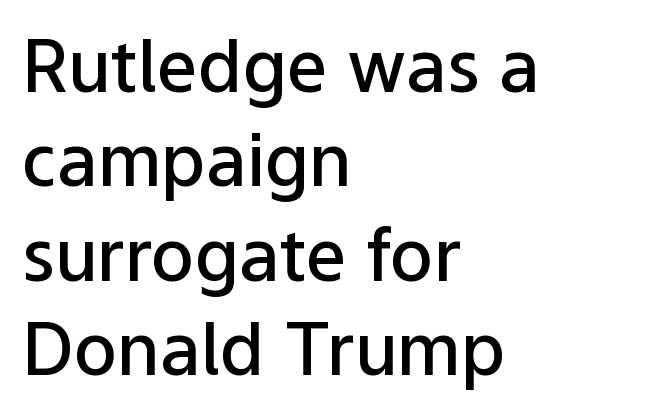
The image shows 72 px semibold sans-serif type, upright; set left-aligned, normal line spacing (1.31x), normal letter spacing, not underlined; low stroke contrast and a medium x-height.
